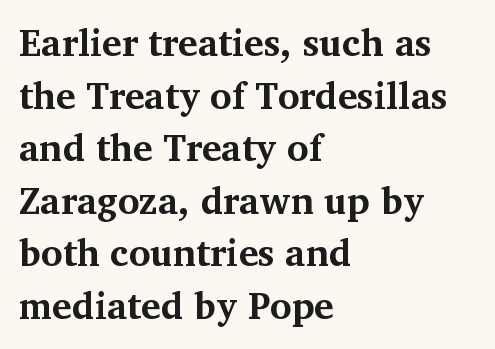
The image shows 37 px bold serif type, upright; set left-aligned, normal line spacing (1.42x), normal letter spacing, not underlined; medium stroke contrast and a medium x-height.
